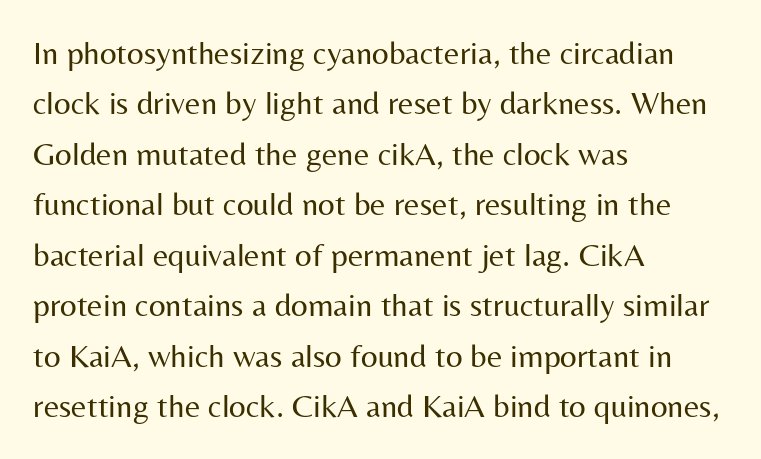
Q: Is the text bold? A: No.
Q: Is the text italic (slanted)? A: No, it is upright.
Q: Is the typeface a serif or a sans-serif typeface? A: Sans-serif.
Q: Is the text underlined? A: No.
Q: How is the paragraph aligned? A: Left-aligned.
Q: Is the spacing between letters normal or unusually wide? A: Normal.
Q: Is the spacing between lines tight, normal or loose? A: Normal.
Q: Width (condensed, normal, or wide)? A: Normal.
Q: Stroke contrast? A: Medium.
Q: x-height? A: Medium.
Q: Monospaced? A: No.
